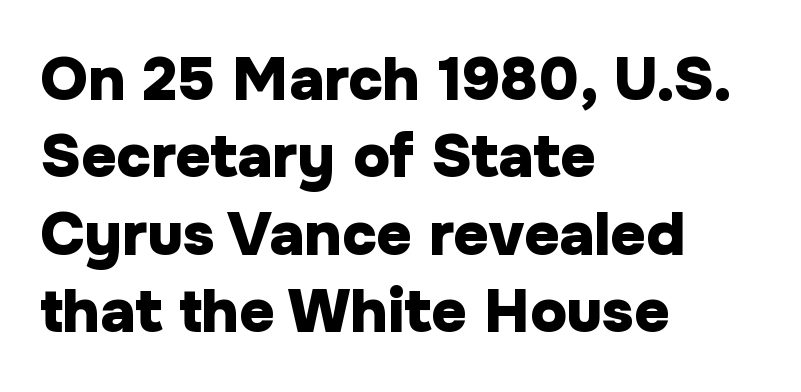
{"serif": "no", "italic": "no", "bold": "yes", "weight": "heavy", "width": "normal", "stroke_contrast": "low", "x_height": "medium", "monospaced": "no", "underline": "no", "align": "left", "line_spacing": "normal", "line_spacing_ratio": 1.27, "letter_spacing": "normal", "letter_spacing_em": 0.0, "glyph_px": 61}
